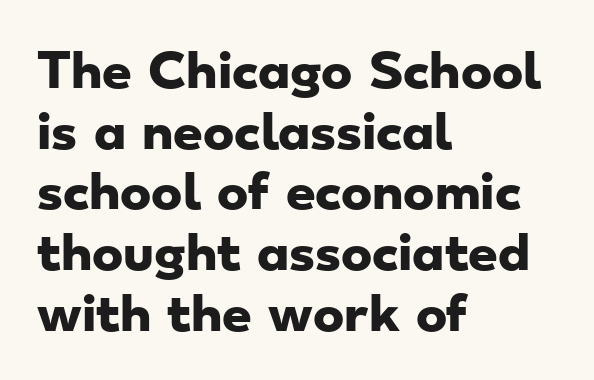
{"serif": "no", "bold": "yes", "weight": "heavy", "width": "wide", "stroke_contrast": "low", "x_height": "small", "monospaced": "no", "underline": "no", "align": "left", "line_spacing": "normal", "line_spacing_ratio": 1.29, "letter_spacing": "normal", "letter_spacing_em": 0.0, "glyph_px": 47}
